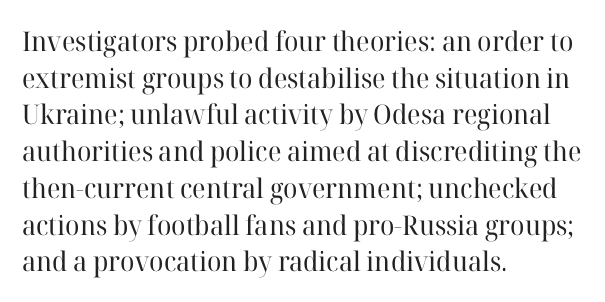
Reading down the block, your eye returns to a fixed left position each line. Do the letters lean? They stand straight. The strip under each line holds only bare page. Bold? No — there's no thickening of the strokes. Line spacing here is normal. Glyph-to-glyph distance matches everyday printed text.
